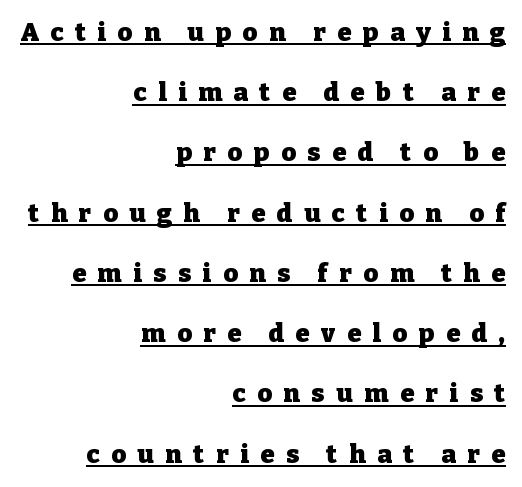
The letters stand upright; this is a roman face. Each line of the rendering has a horizontal stroke beneath the glyphs. The font is running at its bold setting. Between one letter and the next there's a generous, obvious gap. The line-height multiplier appears high, well above default.
